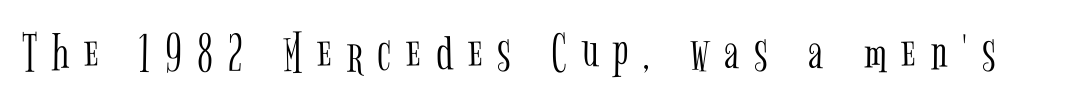
The image shows 55 px light, condensed serif type, upright; set unusually wide letter spacing (+0.27 em), not underlined; low stroke contrast and a medium x-height.
